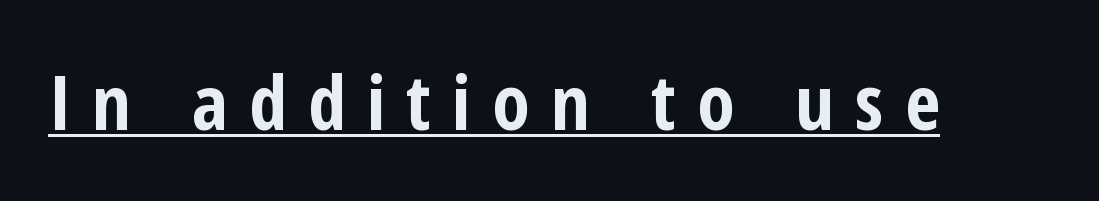
{"serif": "no", "italic": "no", "bold": "yes", "weight": "bold", "width": "condensed", "stroke_contrast": "low", "x_height": "medium", "monospaced": "no", "underline": "yes", "letter_spacing": "wide", "letter_spacing_em": 0.28, "glyph_px": 76}
